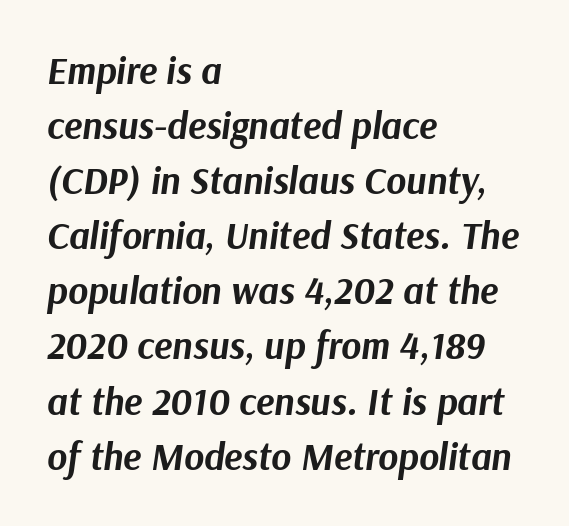
{"italic": "yes", "lean": "right", "slant_degrees": 9, "bold": "yes", "weight": "bold", "width": "normal", "stroke_contrast": "medium", "x_height": "medium", "monospaced": "no", "underline": "no", "align": "left", "line_spacing": "normal", "line_spacing_ratio": 1.45, "letter_spacing": "normal", "letter_spacing_em": 0.0, "glyph_px": 38}
